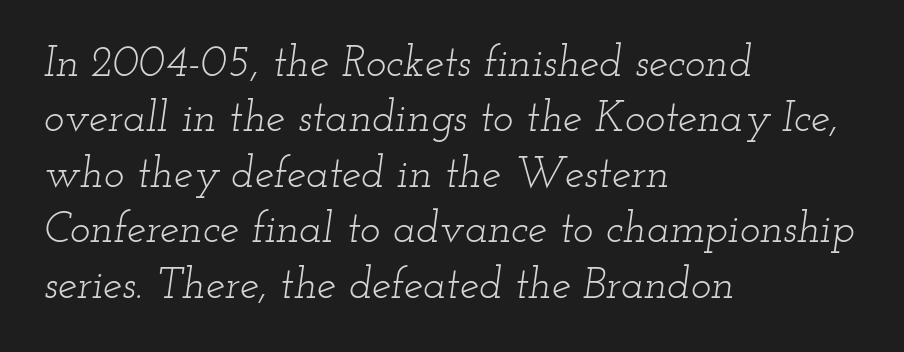
Q: Is the text bold? A: No.
Q: Is the text italic (slanted)? A: Yes, it leans right by about 12 degrees.
Q: Is the typeface a serif or a sans-serif typeface? A: Serif.
Q: Is the text underlined? A: No.
Q: How is the paragraph aligned? A: Left-aligned.
Q: Is the spacing between letters normal or unusually wide? A: Normal.
Q: Is the spacing between lines tight, normal or loose? A: Normal.
Q: Width (condensed, normal, or wide)? A: Wide.
Q: Stroke contrast? A: Low.
Q: x-height? A: Small.
Q: Monospaced? A: No.
